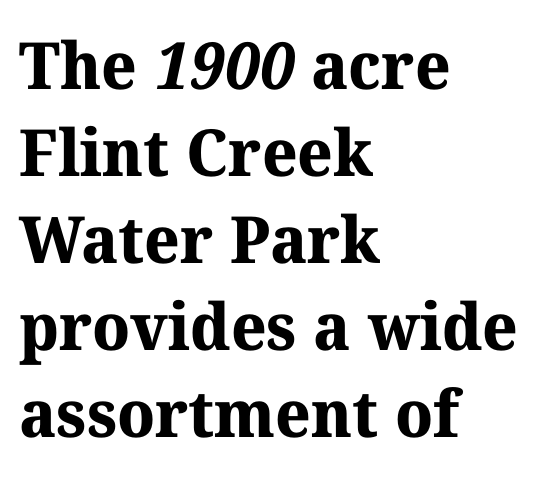
Q: Is the text bold? A: Yes.
Q: Is the typeface a serif or a sans-serif typeface? A: Serif.
Q: Is the text underlined? A: No.
Q: How is the paragraph aligned? A: Left-aligned.
Q: Is the spacing between letters normal or unusually wide? A: Normal.
Q: Is the spacing between lines tight, normal or loose? A: Normal.
Q: Width (condensed, normal, or wide)? A: Normal.
Q: Stroke contrast? A: Medium.
Q: x-height? A: Medium.
Q: Monospaced? A: No.
